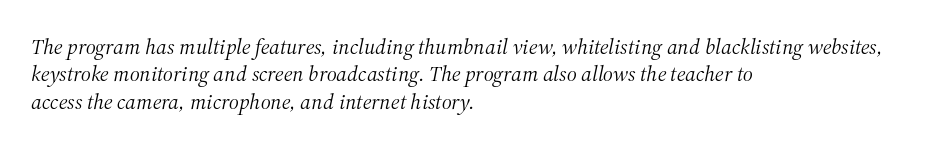
The glyphs are unaccompanied by any horizontal stroke below them. Tracking value appears to be zero — textbook default spacing. One-word summary of the alignment: left. The strokes are not fattened; the text isn't bold.
